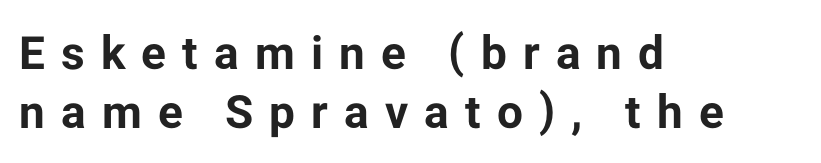
{"serif": "no", "italic": "no", "bold": "yes", "weight": "bold", "width": "normal", "stroke_contrast": "low", "x_height": "medium", "monospaced": "no", "underline": "no", "align": "left", "line_spacing": "normal", "line_spacing_ratio": 1.29, "letter_spacing": "wide", "letter_spacing_em": 0.35, "glyph_px": 46}
